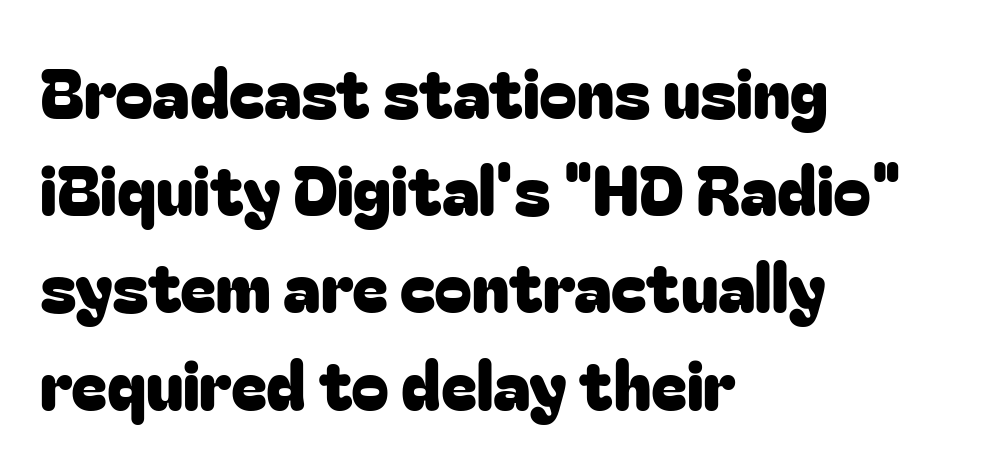
Lines of text with bare space underneath. Nope, not italic — everything's standing straight. Spacing verdict: proportional, widths tailored to each character. The passage shown has conventional tracking throughout.
